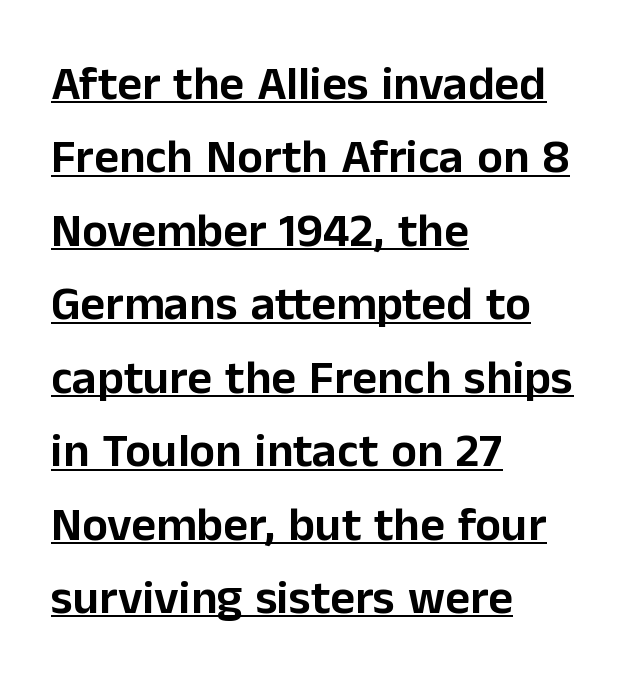
{"serif": "no", "italic": "no", "width": "normal", "stroke_contrast": "low", "x_height": "medium", "monospaced": "no", "underline": "yes", "align": "left", "line_spacing": "normal", "line_spacing_ratio": 1.53, "letter_spacing": "normal", "letter_spacing_em": 0.0, "glyph_px": 48}
